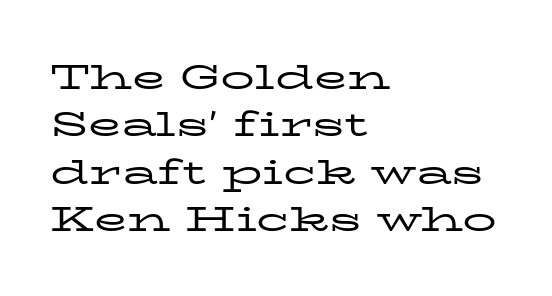
The image shows 34 px regular-weight, wide serif type, upright; set left-aligned, normal line spacing (1.39x), normal letter spacing, not underlined; low stroke contrast and a medium x-height.
